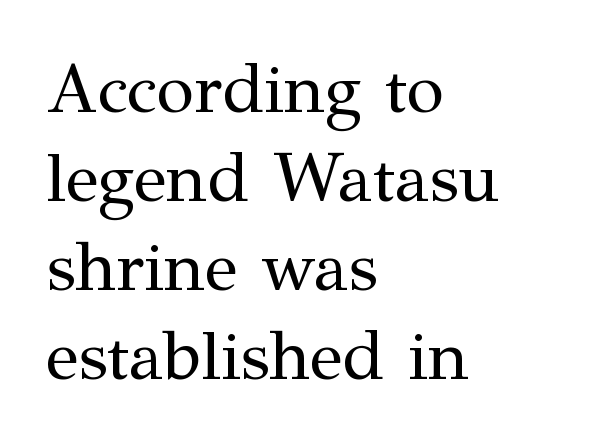
The image shows 69 px regular-weight serif type, upright; set left-aligned, normal line spacing (1.29x), normal letter spacing, not underlined; medium stroke contrast and a medium x-height.
